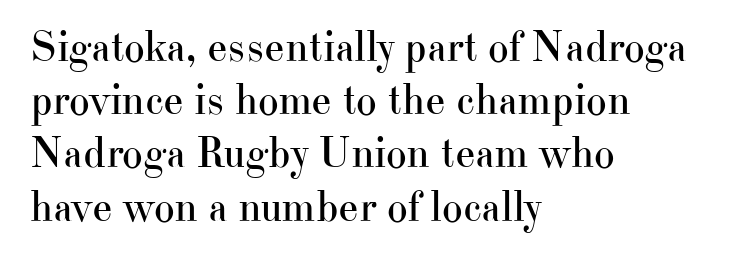
{"serif": "yes", "italic": "no", "bold": "no", "weight": "regular", "width": "normal", "stroke_contrast": "high", "x_height": "small", "monospaced": "no", "underline": "no", "align": "left", "line_spacing_ratio": 1.21, "letter_spacing": "normal", "letter_spacing_em": 0.0, "glyph_px": 44}
